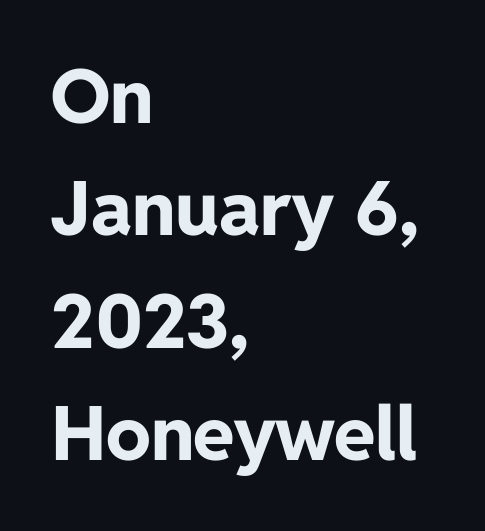
The image shows 75 px bold sans-serif type, upright; set left-aligned, normal line spacing (1.5x), normal letter spacing, not underlined; low stroke contrast and a medium x-height.
